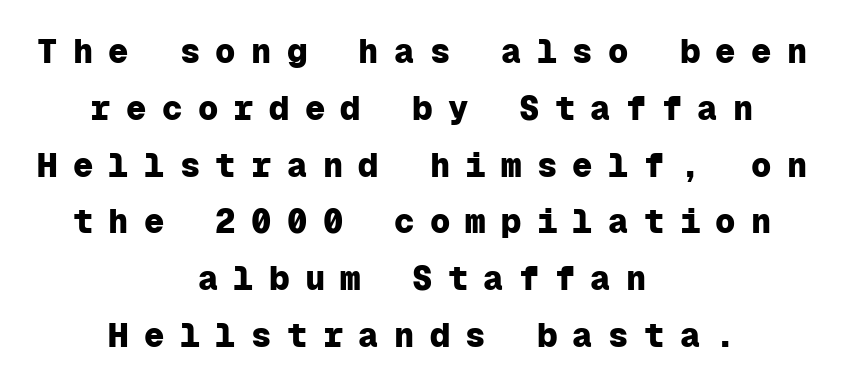
{"serif": "no", "italic": "no", "bold": "yes", "weight": "heavy", "width": "normal", "stroke_contrast": "low", "x_height": "medium", "monospaced": "yes", "underline": "no", "align": "center", "line_spacing": "normal", "line_spacing_ratio": 1.67, "letter_spacing": "wide", "letter_spacing_em": 0.45, "glyph_px": 34}
